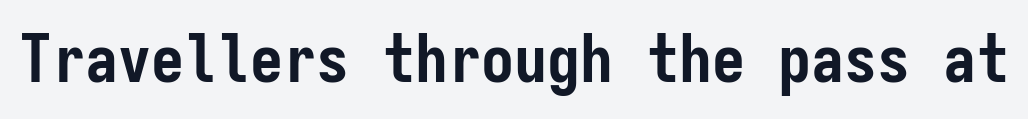
This is heavy type, rendered in bold. You could call the tracking neutral — neither tight nor loose. Anything drawn beneath the words? Only blank space. Think of a typewriter: that constant character pitch is what you see here.
